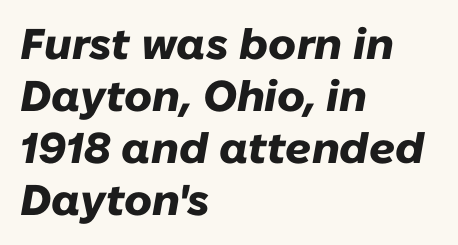
The image shows 43 px heavy type, italic (leaning right); set left-aligned, line spacing 1.21x, normal letter spacing, not underlined; low stroke contrast and a medium x-height.
